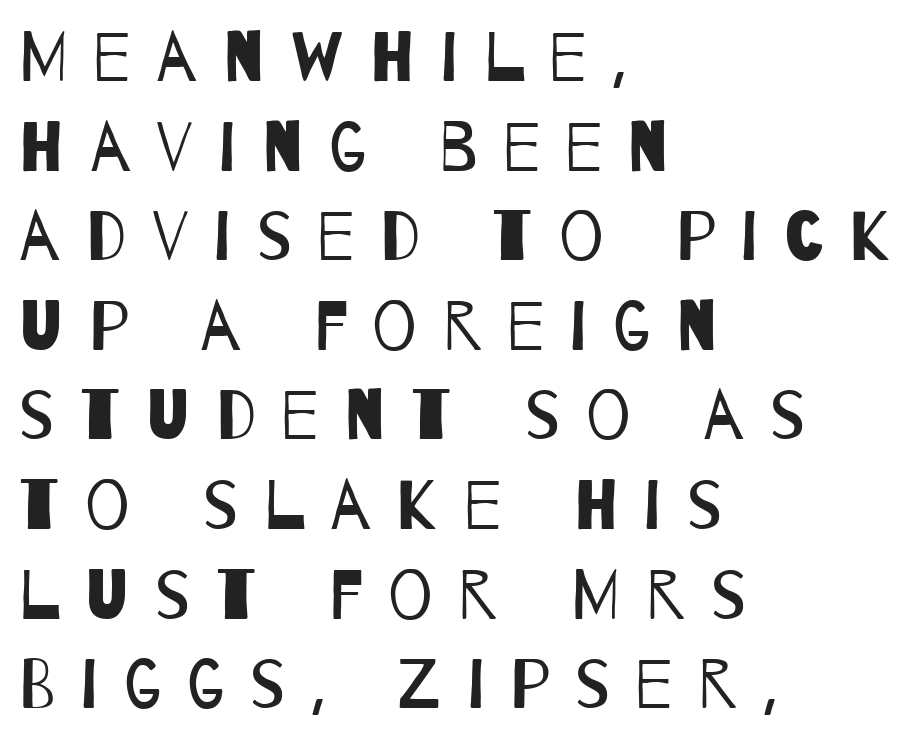
The rendering shows plain stroke endings on the letterforms — a sans-serif design. Honestly, the letter spacing is so wide it's the main thing you notice. Lines of text with bare space underneath. Quick note: interline space is typical. Character widths vary here, with narrow letters taking less room than wide ones. This sample is left-justified, so line endings fall wherever the words run out.
